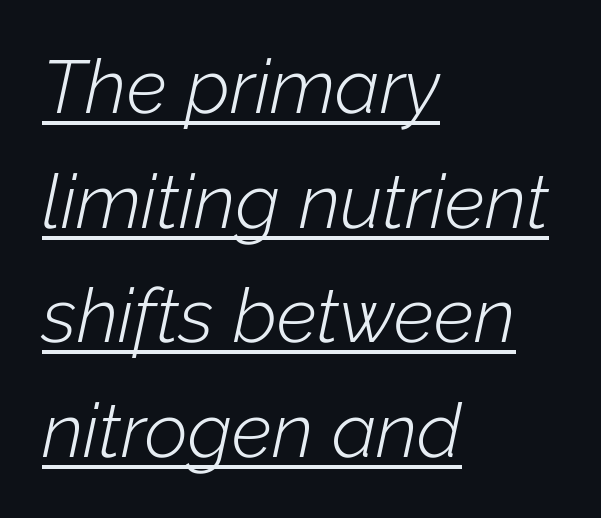
The image shows 75 px light type, italic (leaning right); set left-aligned, normal line spacing (1.53x), normal letter spacing, underlined; low stroke contrast and a medium x-height.
